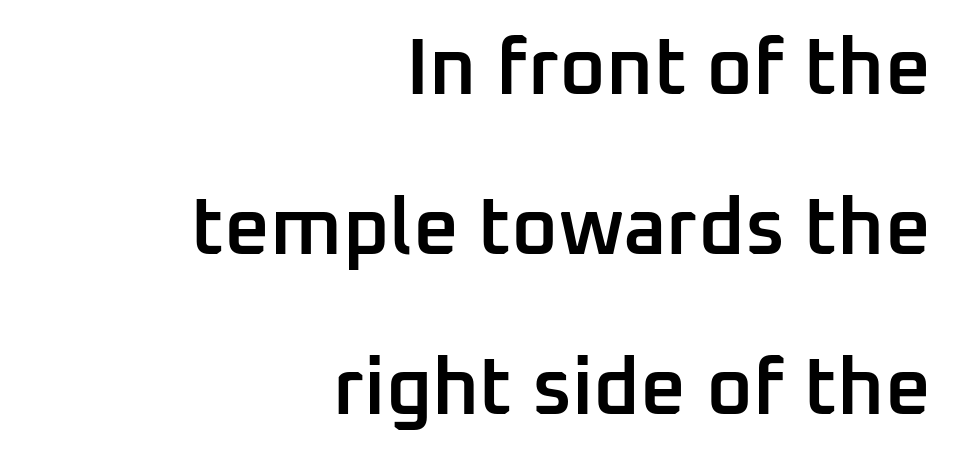
Q: Is the text bold? A: Semi-bold.
Q: Is the text italic (slanted)? A: No, it is upright.
Q: Is the typeface a serif or a sans-serif typeface? A: Sans-serif.
Q: Is the text underlined? A: No.
Q: How is the paragraph aligned? A: Right-aligned.
Q: Is the spacing between letters normal or unusually wide? A: Normal.
Q: Is the spacing between lines tight, normal or loose? A: Loose.
Q: Width (condensed, normal, or wide)? A: Normal.
Q: Stroke contrast? A: Low.
Q: x-height? A: Medium.
Q: Monospaced? A: No.
